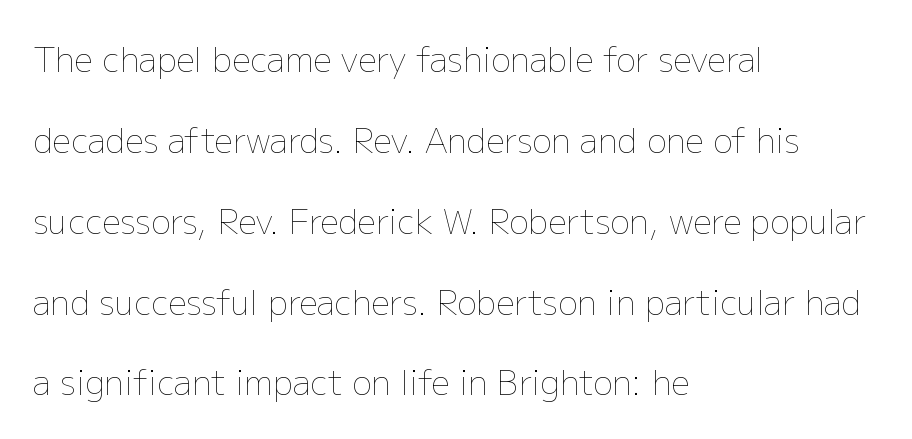
Stems here are at most as thick as an everyday book face. You could call the tracking neutral — neither tight nor loose. The rendering uses natural spacing where letterforms have individual widths. Whoever set this chose breathing room over compactness in the vertical rhythm. In terms of posture, this sample is upright. This sample is left-justified, so line endings fall wherever the words run out.
